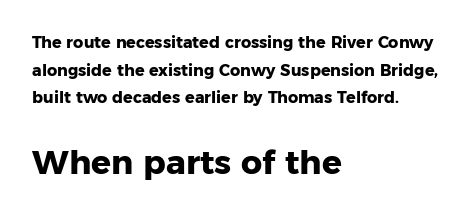
Q: Is the text bold? A: Yes.
Q: Is the text italic (slanted)? A: No, it is upright.
Q: Is the typeface a serif or a sans-serif typeface? A: Sans-serif.
Q: Is the text underlined? A: No.
Q: How is the paragraph aligned? A: Left-aligned.
Q: Is the spacing between letters normal or unusually wide? A: Normal.
Q: Which block of text is set in a larger size, the first (top) or the second (bottom)? A: The second (bottom) one.
Q: Width (condensed, normal, or wide)? A: Normal.
Q: Stroke contrast? A: Low.
Q: x-height? A: Medium.
Q: Monospaced? A: No.
